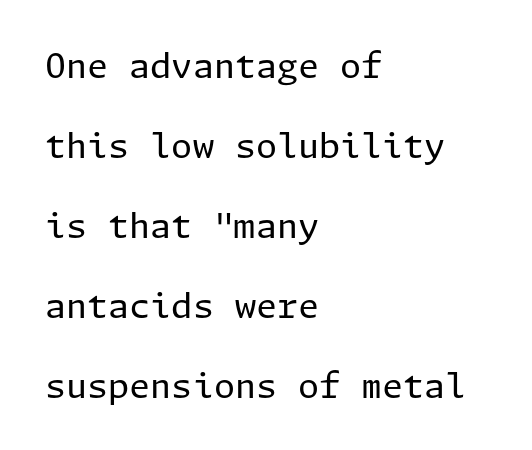
Leftover space on each line is placed entirely after the last word. Serifs: no, the terminals of the letterforms are clean. Heft: none added — not bold. The line-height multiplier appears high, well above default. You could call the tracking neutral — neither tight nor loose.
